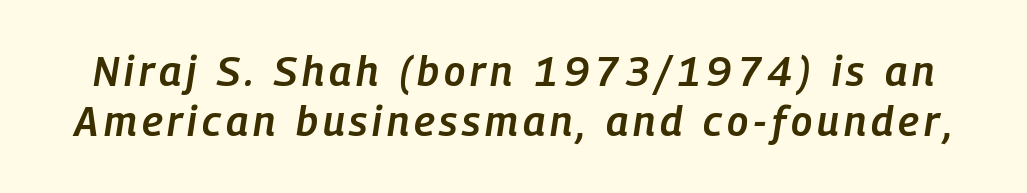
{"italic": "yes", "lean": "right", "slant_degrees": 9, "bold": "semi", "weight": "semibold", "width": "condensed", "stroke_contrast": "low", "x_height": "medium", "monospaced": "no", "underline": "no", "line_spacing_ratio": 1.23, "glyph_px": 41}
